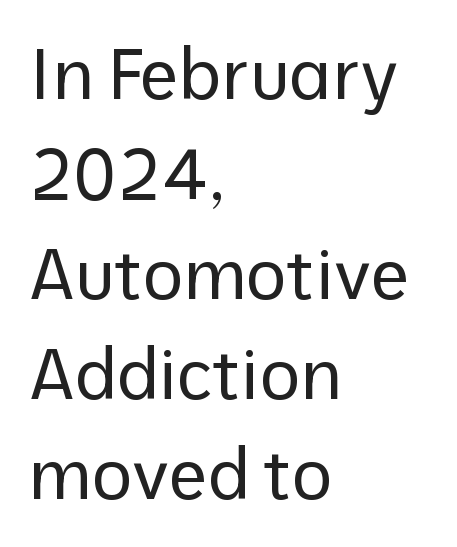
{"serif": "no", "italic": "no", "bold": "no", "weight": "regular", "width": "normal", "stroke_contrast": "low", "x_height": "medium", "monospaced": "no", "underline": "no", "align": "left", "line_spacing": "normal", "line_spacing_ratio": 1.43, "letter_spacing": "normal", "letter_spacing_em": 0.0, "glyph_px": 70}
